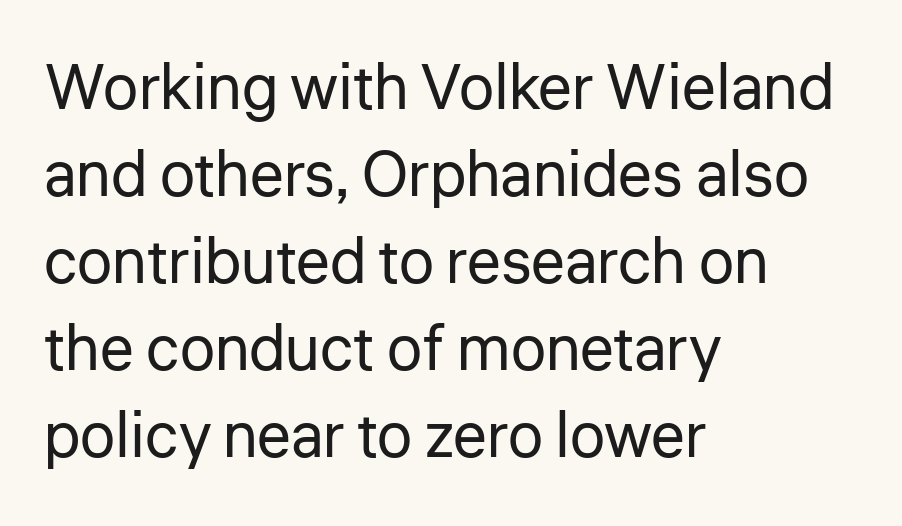
Designer's note — italics off, roman on. Is this a fixed-width face? No — the glyphs have proportional, varying widths. The lines sit at an ordinary, default distance from one another. These lines are composed in type without serifs. This rendering features lettering with no underline.
